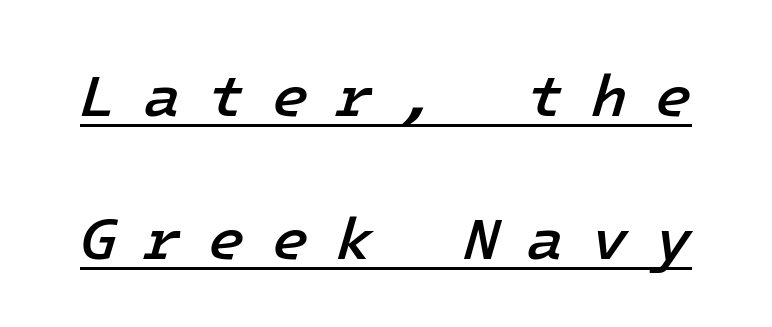
{"italic": "yes", "lean": "right", "slant_degrees": 16, "bold": "semi", "weight": "semibold", "width": "normal", "stroke_contrast": "low", "x_height": "medium", "underline": "yes", "line_spacing": "loose", "line_spacing_ratio": 2.38, "letter_spacing": "wide", "letter_spacing_em": 0.45, "glyph_px": 60}
